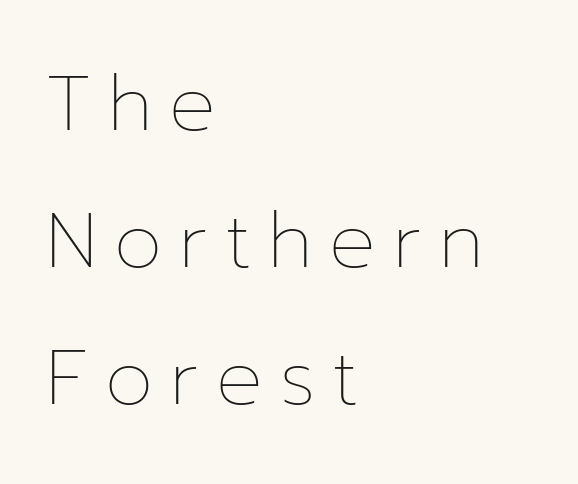
Notice how the passage keeps a crisp vertical edge on the left only. The baseline area is clear. Is this a fixed-width face? No — the glyphs have proportional, varying widths. Here the glyphs are tracked loosely, breaking word shapes into spaced letters. The weight tops out at a normal text grade. Unlike italic type, these characters show no tilt at all.
